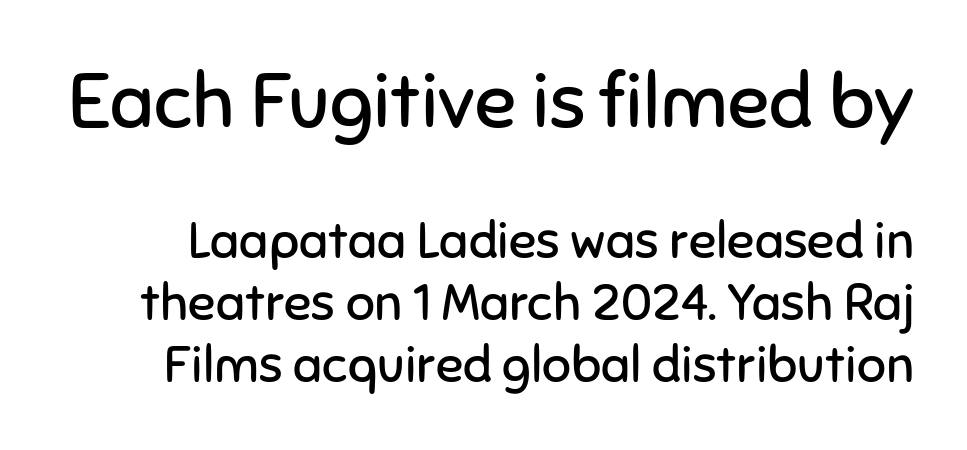
The tracking reads as untouched default to a designer's eye. Stroke terminals: plain, sans-serif. Think of a printed novel: that variable character pitch is what you see here. Check under the words: just untouched page. The passage shown is not bold in any degree. Block one is the big one; block two sits smaller underneath.
